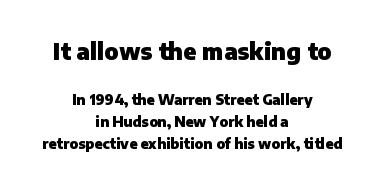
Quick note: interline space is typical. The rendering uses a bold face; every stroke is thick and dark. The gaps between neighbouring characters are ordinary and unremarkable. Honestly, there is no underline to notice here at all. In this sample the first text group is rendered at the bigger scale.
